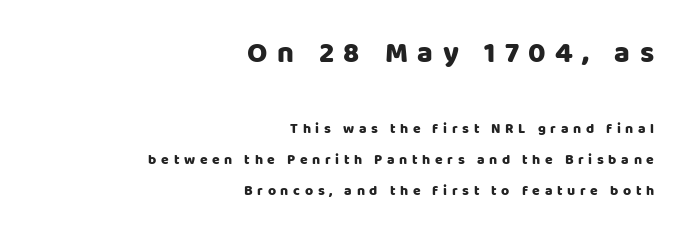
{"serif": "no", "italic": "no", "width": "normal", "stroke_contrast": "low", "x_height": "large", "monospaced": "no", "underline": "no", "align": "right", "line_spacing": "loose", "line_spacing_ratio": 2.2, "letter_spacing": "wide", "letter_spacing_em": 0.33, "larger_block": "first", "size_ratio": 2.07, "glyph_px": 29}
